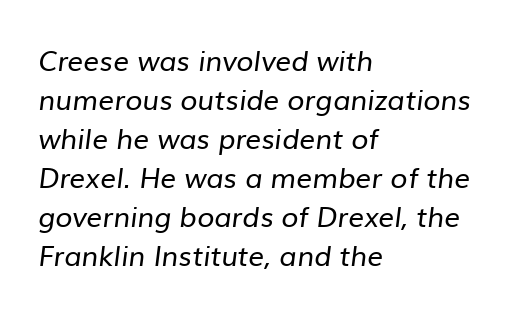
The image shows 28 px regular-weight sans-serif type; set left-aligned, normal line spacing (1.39x), normal letter spacing, not underlined; low stroke contrast and a medium x-height.
